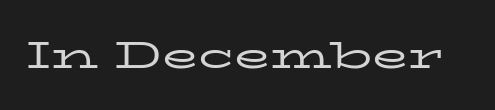
The image shows 37 px regular-weight, wide serif type, upright; set normal letter spacing, not underlined; low stroke contrast and a medium x-height.
